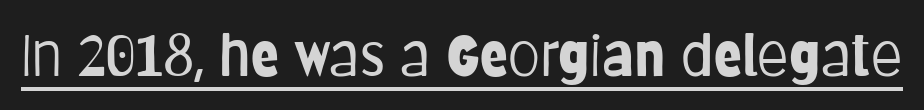
{"serif": "no", "italic": "no", "bold": "no", "weight": "light", "width": "condensed", "stroke_contrast": "low", "x_height": "large", "monospaced": "no", "underline": "yes", "letter_spacing": "normal", "letter_spacing_em": 0.0, "glyph_px": 58}
